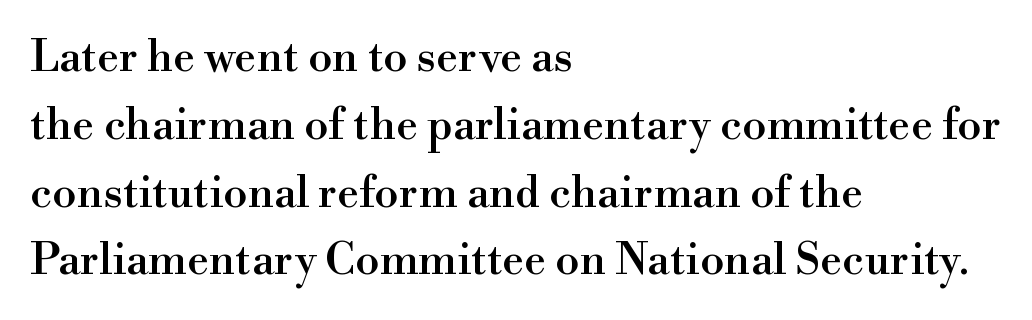
The image shows 44 px serif type, upright; set left-aligned, normal line spacing (1.54x), normal letter spacing, not underlined; a small x-height.
